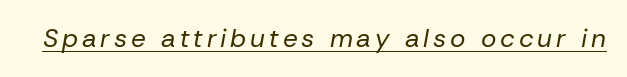
Q: Is the text bold? A: No.
Q: Is the text italic (slanted)? A: Yes, it leans right by about 10 degrees.
Q: Is the text underlined? A: Yes.
